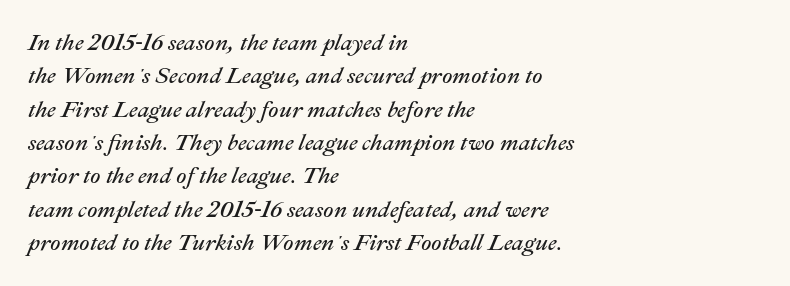
The image shows 23 px text type, italic (leaning right); set left-aligned, normal line spacing (1.45x), normal letter spacing, not underlined.
